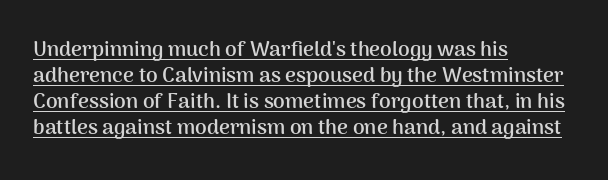
The image shows 21 px bold type, upright; set left-aligned, line spacing 1.24x, normal letter spacing, underlined.
